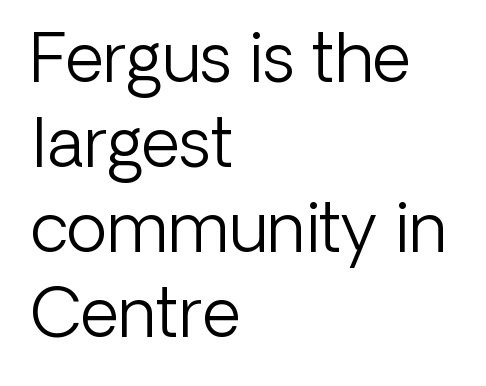
{"serif": "no", "italic": "no", "bold": "no", "weight": "light", "width": "normal", "stroke_contrast": "low", "x_height": "medium", "monospaced": "no", "underline": "no", "align": "left", "line_spacing": "normal", "line_spacing_ratio": 1.27, "letter_spacing": "normal", "letter_spacing_em": 0.0, "glyph_px": 67}
